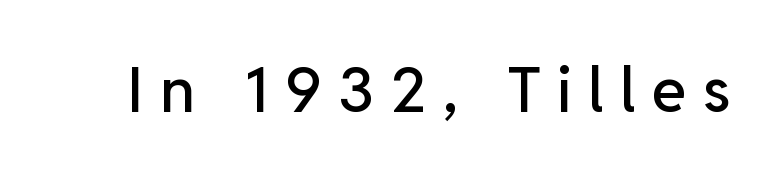
No italicization has been applied; the sample stays upright. Are there feet on the stems? There aren't — it's a sans. These lines have a slow, spaced-out rhythm from letter to letter. A typesetter would call this proportional, since set widths differ per character. Letters rest on an invisible, unmarked baseline.
